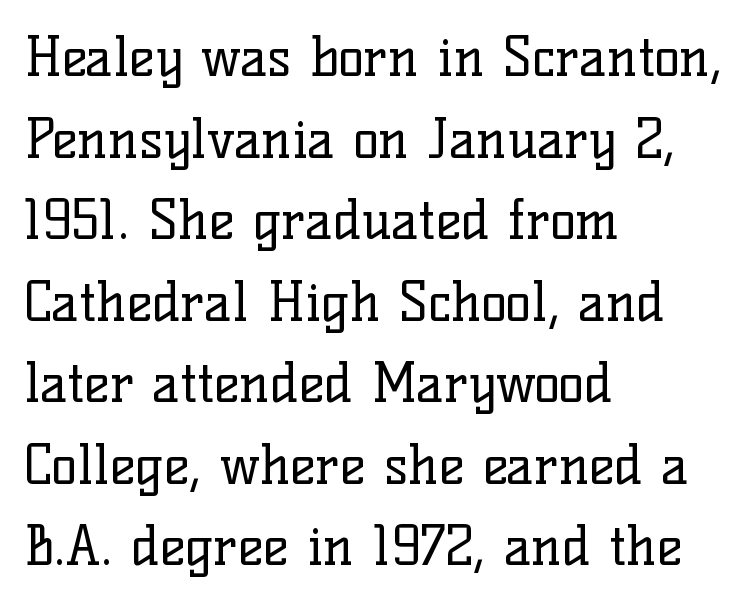
The image shows 54 px regular-weight serif type, upright; set left-aligned, normal line spacing (1.51x), normal letter spacing, not underlined; low stroke contrast and a medium x-height.
